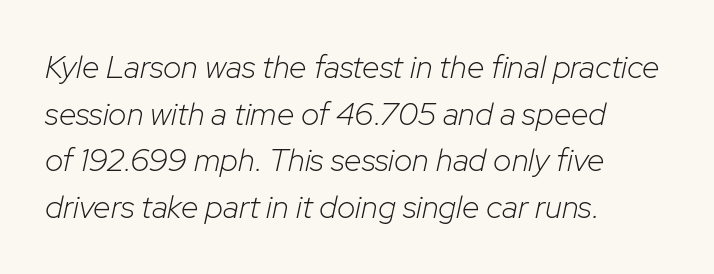
{"italic": "yes", "lean": "right", "slant_degrees": 12, "bold": "no", "weight": "light", "width": "normal", "stroke_contrast": "low", "x_height": "medium", "monospaced": "no", "underline": "no", "align": "left", "line_spacing": "normal", "line_spacing_ratio": 1.46, "letter_spacing": "normal", "letter_spacing_em": 0.0, "glyph_px": 32}
